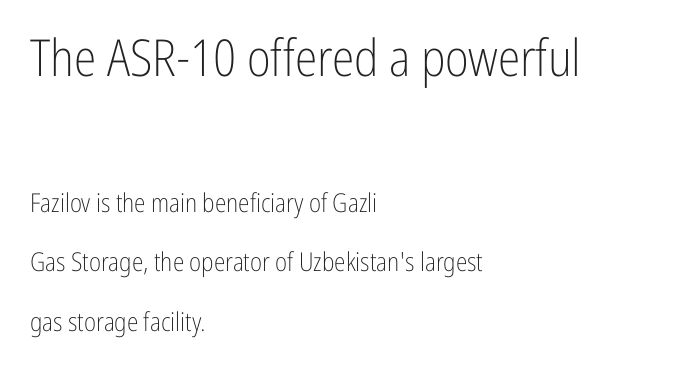
A sans-serif font was chosen for this passage. The line-height multiplier appears high, well above default. The face looks like a standard text weight, possibly lighter. Descenders are the only things crossing below the line. Of the two passages, the one on top uses the larger point size. Ascenders rise straight up at ninety degrees.
